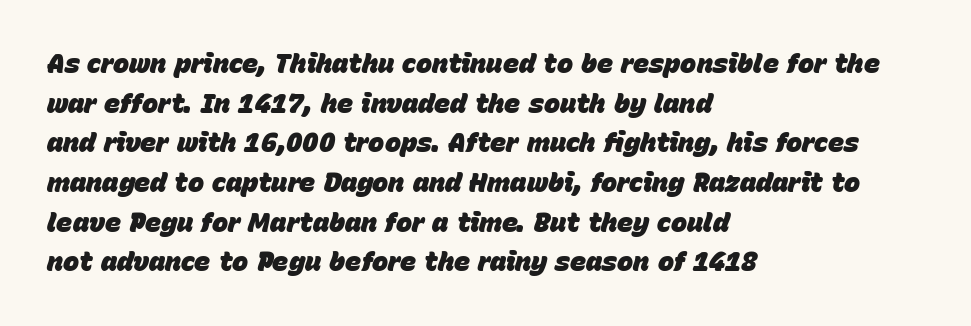
The image shows 27 px bold type, italic (leaning right); set left-aligned, normal line spacing (1.47x), normal letter spacing, not underlined.
